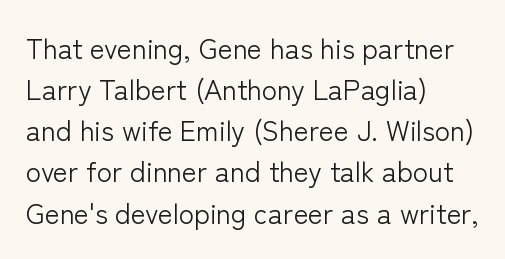
No extra ink here — the face is not bold. Spacing verdict: proportional, widths tailored to each character. The type is set solid horizontally, with unmodified tracking. The passage shown is typeset with a sans-serif family.
